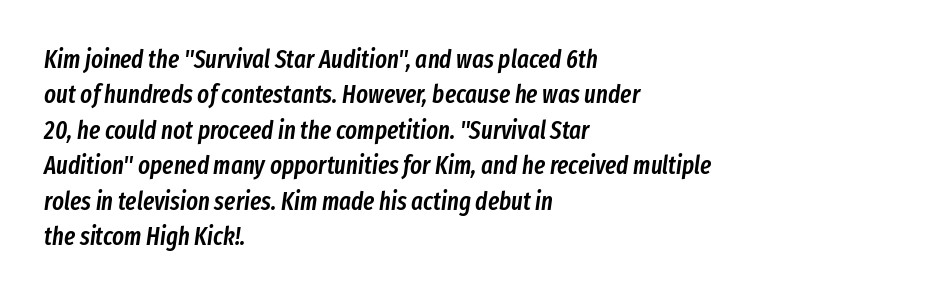
This sample uses plain, unmodified letter spacing. The passage is arranged the way most books set body copy — flush left. The typography opts for an oblique posture over an upright one. Has an underline been added? It has not.
